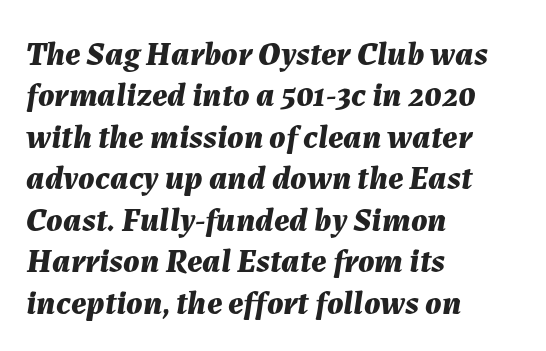
Plain, unruled lines of type. When letters slant like this, we call the style italic. Do the characters align in a grid? No, the font is proportional. Here the glyphs are tracked normally, forming tight word shapes. Is the block centered? No — it sits flush against the left margin. Strokes here are thick enough to call this a true bold.
